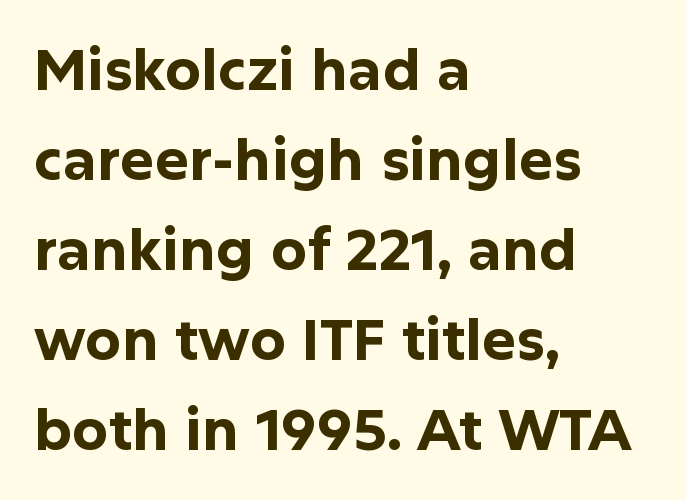
Q: Is the text bold? A: Yes.
Q: Is the text italic (slanted)? A: No, it is upright.
Q: Is the typeface a serif or a sans-serif typeface? A: Sans-serif.
Q: Is the text underlined? A: No.
Q: How is the paragraph aligned? A: Left-aligned.
Q: Is the spacing between letters normal or unusually wide? A: Normal.
Q: Is the spacing between lines tight, normal or loose? A: Normal.
Q: Width (condensed, normal, or wide)? A: Normal.
Q: Stroke contrast? A: Low.
Q: x-height? A: Medium.
Q: Monospaced? A: No.
